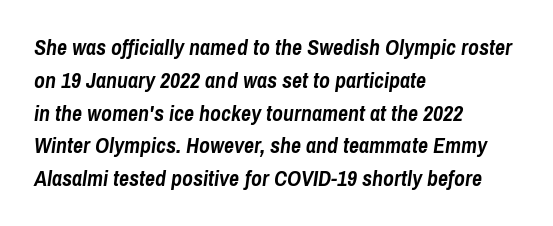
{"italic": "yes", "lean": "right", "slant_degrees": 8, "bold": "yes", "underline": "no", "align": "left", "line_spacing": "normal", "line_spacing_ratio": 1.49, "letter_spacing": "normal", "letter_spacing_em": 0.0, "glyph_px": 22}
